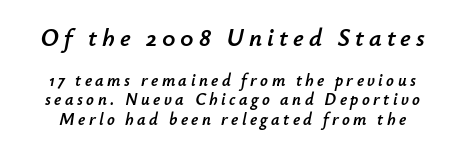
Tall strokes in this sample are angled rather than plumb. A typesetter would call this heavily tracked-out type. Larger block? The one above; the one below is distinctly smaller. Regarding leading, the lines here are crowded together. Nobody drew a line under any word here.
